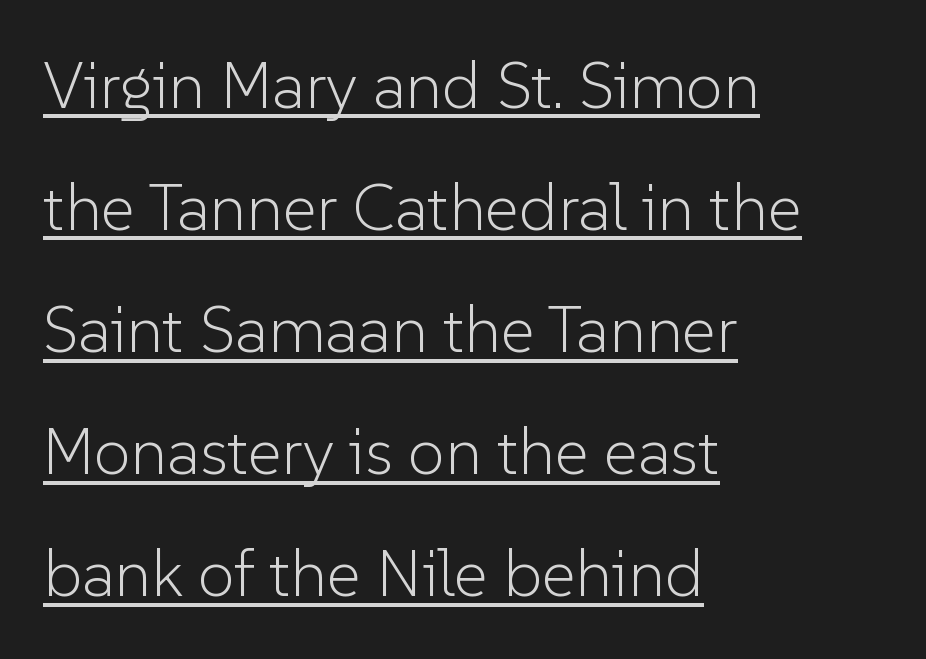
The image shows 66 px light sans-serif type, upright; set left-aligned, line spacing 1.85x, normal letter spacing, underlined; low stroke contrast and a medium x-height.
